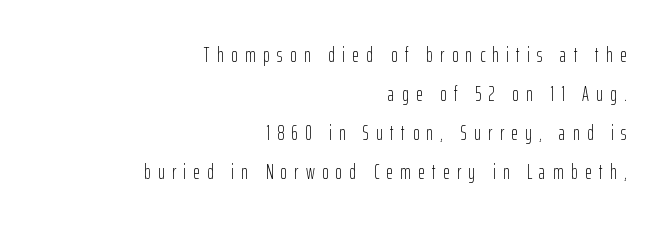
The baseline area is clear. Unbolded letterforms with no extra heft. Display-style spreading of the glyphs; the letterfit is very open. These lines are set flush right with a ragged left edge. When letters stand straight like this, we call the style roman or upright.
